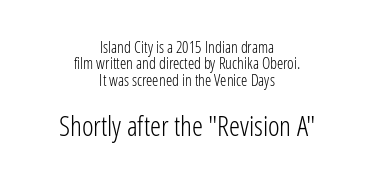
{"serif": "no", "italic": "no", "bold": "no", "weight": "light", "width": "condensed", "stroke_contrast": "low", "x_height": "medium", "monospaced": "no", "underline": "no", "align": "center", "line_spacing": "tight", "line_spacing_ratio": 1.02, "letter_spacing": "normal", "letter_spacing_em": 0.0, "larger_block": "second", "size_ratio": 1.75, "glyph_px": 28}
